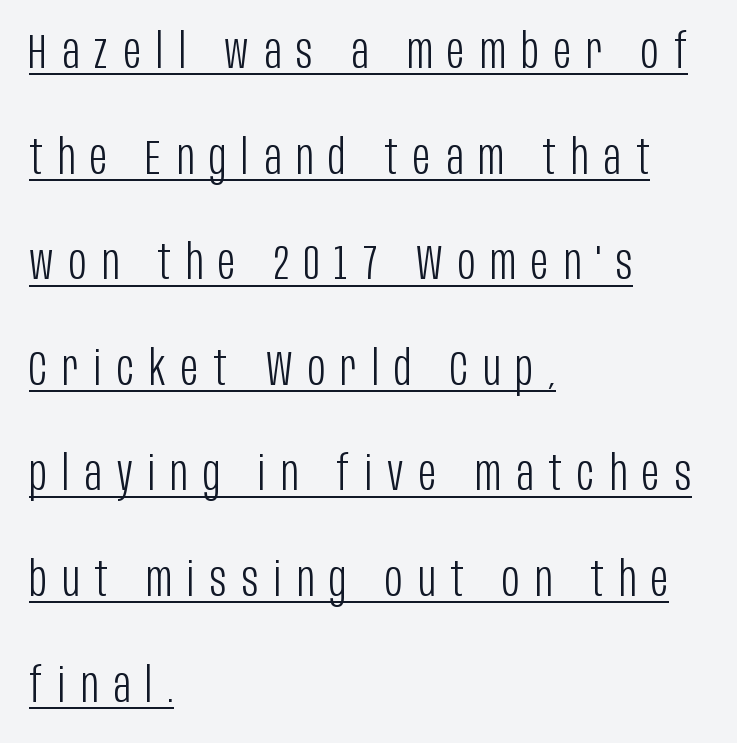
The image shows 48 px light, condensed sans-serif type, upright; set left-aligned, loose line spacing (2.2x), unusually wide letter spacing (+0.32 em), underlined; low stroke contrast and a large x-height.
